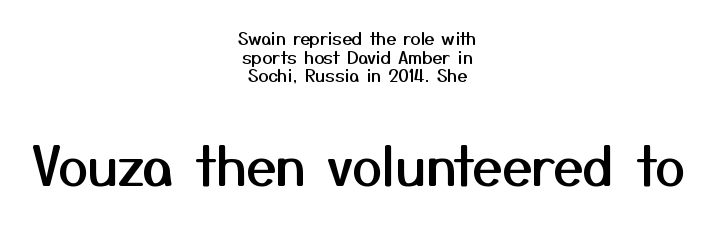
Q: Is the text italic (slanted)? A: No, it is upright.
Q: Is the typeface a serif or a sans-serif typeface? A: Sans-serif.
Q: Is the text underlined? A: No.
Q: How is the paragraph aligned? A: Centered.
Q: Is the spacing between letters normal or unusually wide? A: Normal.
Q: Is the spacing between lines tight, normal or loose? A: Tight.
Q: Which block of text is set in a larger size, the first (top) or the second (bottom)? A: The second (bottom) one.
Q: Width (condensed, normal, or wide)? A: Normal.
Q: Stroke contrast? A: Medium.
Q: x-height? A: Medium.
Q: Monospaced? A: No.
